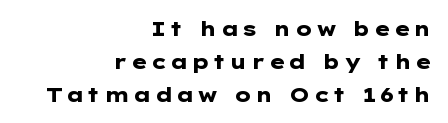
Q: Is the text bold? A: Yes.
Q: Is the text italic (slanted)? A: No, it is upright.
Q: Is the text underlined? A: No.
Q: How is the paragraph aligned? A: Right-aligned.
Q: Is the spacing between lines tight, normal or loose? A: Normal.
